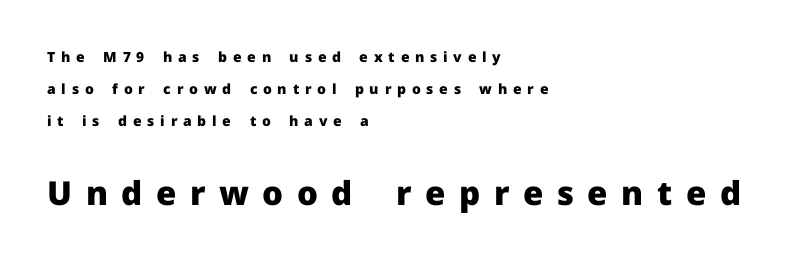
{"serif": "no", "italic": "no", "bold": "yes", "weight": "heavy", "width": "normal", "stroke_contrast": "low", "x_height": "medium", "monospaced": "no", "underline": "no", "align": "left", "line_spacing": "loose", "line_spacing_ratio": 2.27, "letter_spacing": "wide", "letter_spacing_em": 0.41, "larger_block": "second", "size_ratio": 2.36, "glyph_px": 33}
